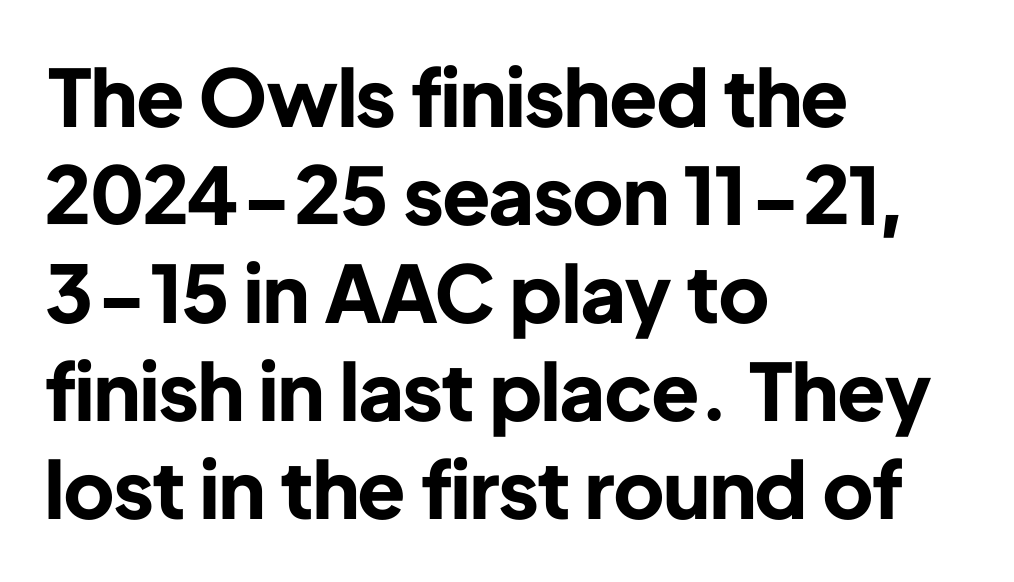
The horizontal fit of the characters is conventional and even. The strip under each line holds only bare page. The typesetting leans heavy: a genuine bold. Note: no serifs on the glyphs. Italic: no, the glyphs are upright roman.
